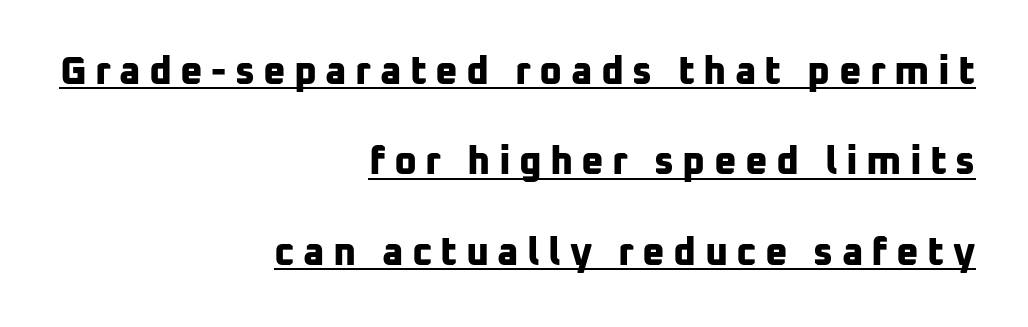
The image shows 39 px bold sans-serif type; set right-aligned, loose line spacing (2.32x), unusually wide letter spacing (+0.21 em), underlined; low stroke contrast and a medium x-height.
